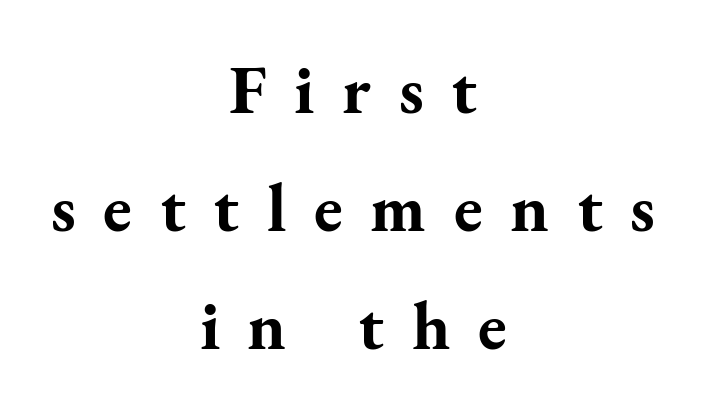
The image shows 69 px bold serif type, upright; set centered, line spacing 1.71x, unusually wide letter spacing (+0.4 em), not underlined; medium stroke contrast and a small x-height.
